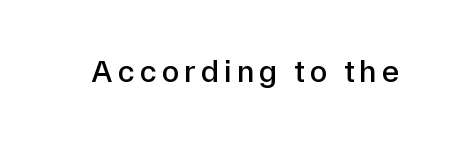
The gap between lines stays unmarked. In terms of posture, this sample is upright. The face used here is a sans, in the tradition of grotesques and geometrics. Do the characters align in a grid? No, the font is proportional.
